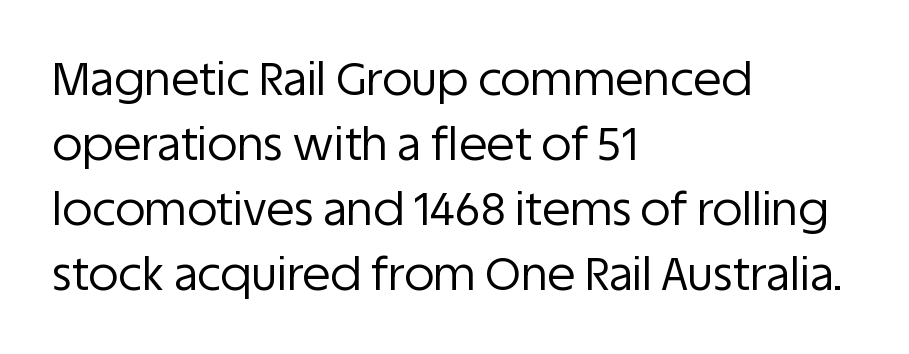
{"serif": "no", "italic": "no", "bold": "no", "weight": "regular", "width": "normal", "stroke_contrast": "low", "x_height": "large", "monospaced": "no", "underline": "no", "align": "left", "line_spacing": "normal", "line_spacing_ratio": 1.41, "letter_spacing": "normal", "letter_spacing_em": 0.0, "glyph_px": 46}
